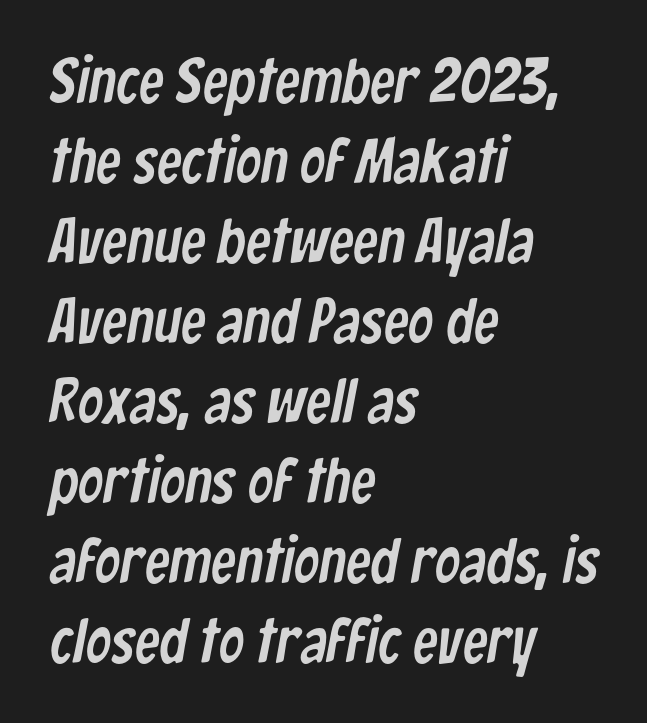
Type without underlining. The tracking reads as untouched default to a designer's eye. Every row of glyphs begins at an identical x-position on the left. This sample keeps an unexceptional amount of space between lines. Think of a printed novel: that variable character pitch is what you see here. The glyphs in this specimen are sans serif.
